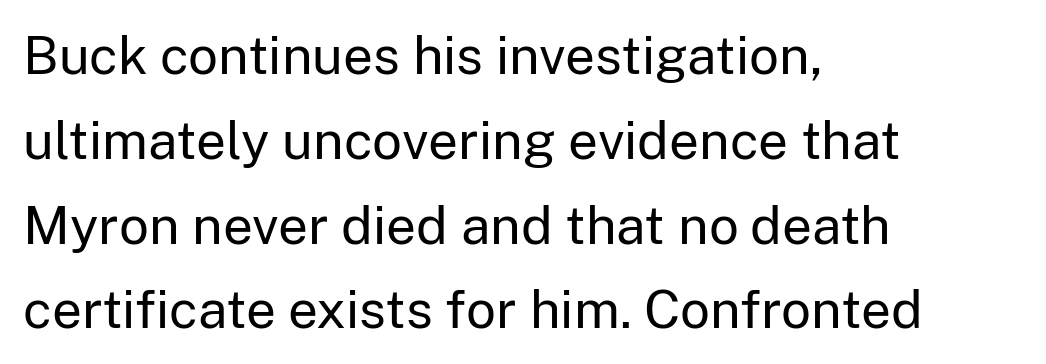
The image shows 53 px regular-weight sans-serif type, upright; set left-aligned, normal line spacing (1.6x), normal letter spacing, not underlined; low stroke contrast and a medium x-height.
